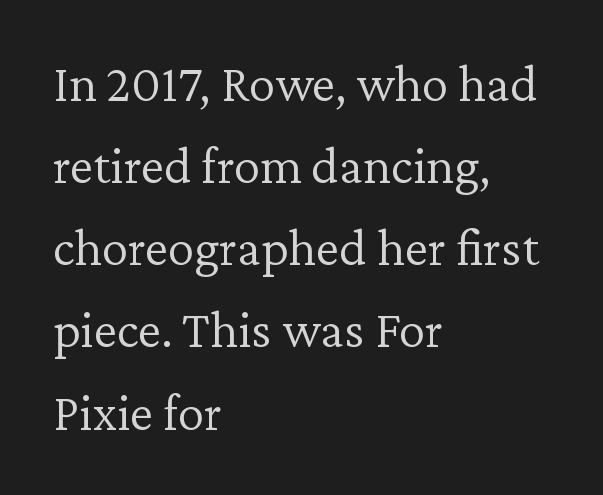
{"serif": "yes", "italic": "no", "bold": "no", "weight": "light", "width": "normal", "stroke_contrast": "low", "x_height": "medium", "monospaced": "no", "underline": "no", "align": "left", "line_spacing": "normal", "line_spacing_ratio": 1.55, "letter_spacing": "normal", "letter_spacing_em": 0.0, "glyph_px": 53}
